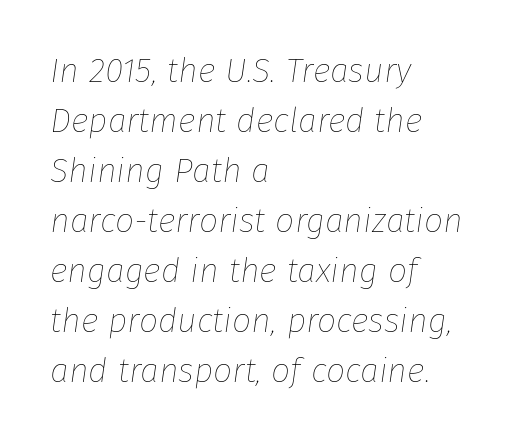
Q: Is the text bold? A: No.
Q: Is the text italic (slanted)? A: Yes, it leans right by about 8 degrees.
Q: Is the text underlined? A: No.
Q: How is the paragraph aligned? A: Left-aligned.
Q: Is the spacing between letters normal or unusually wide? A: Normal.
Q: Is the spacing between lines tight, normal or loose? A: Normal.
Q: Width (condensed, normal, or wide)? A: Normal.
Q: Stroke contrast? A: Low.
Q: x-height? A: Medium.
Q: Monospaced? A: No.
